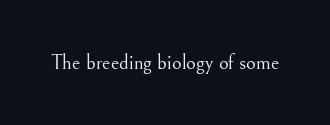
{"italic": "no", "bold": "no", "underline": "no", "letter_spacing": "normal", "letter_spacing_em": 0.0, "glyph_px": 21}
